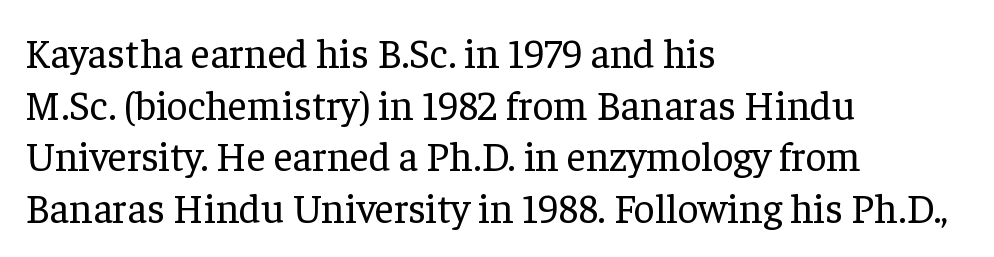
Q: Is the text bold? A: No.
Q: Is the text italic (slanted)? A: No, it is upright.
Q: Is the typeface a serif or a sans-serif typeface? A: Serif.
Q: Is the text underlined? A: No.
Q: How is the paragraph aligned? A: Left-aligned.
Q: Is the spacing between letters normal or unusually wide? A: Normal.
Q: Is the spacing between lines tight, normal or loose? A: Normal.
Q: Width (condensed, normal, or wide)? A: Normal.
Q: Stroke contrast? A: Low.
Q: x-height? A: Medium.
Q: Monospaced? A: No.
